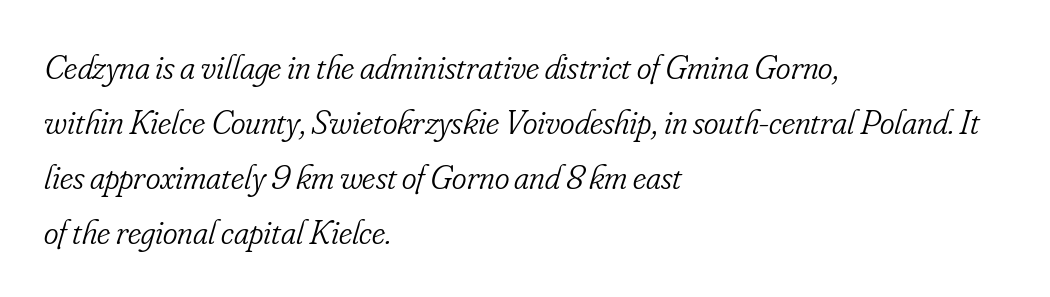
The image shows 35 px light, condensed serif type, italic (leaning right); set left-aligned, normal line spacing (1.57x), normal letter spacing, not underlined; low stroke contrast and a small x-height.
